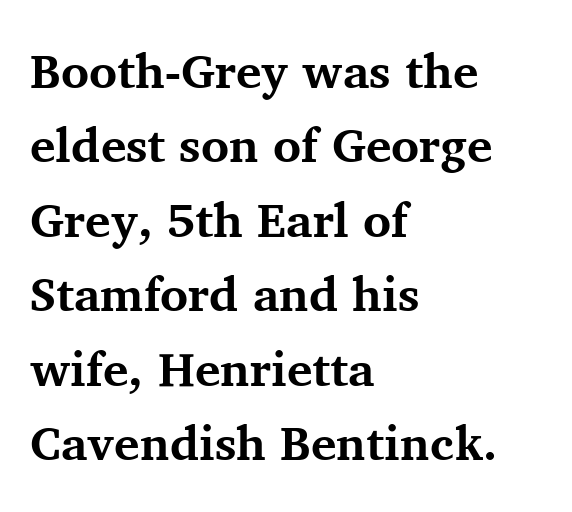
You can tell from the footed stems that serif type was used. Summary of vertical rhythm: regular, with standard interline spacing. The foot of each line stays bare and open. The face used here is rendered with its standard letterfit.
